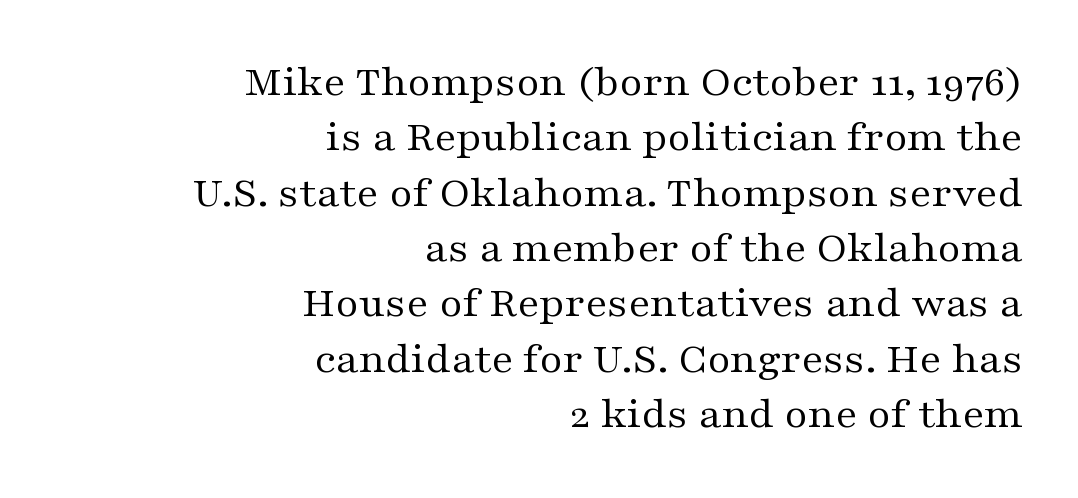
Q: Is the text bold? A: No.
Q: Is the text italic (slanted)? A: No, it is upright.
Q: Is the typeface a serif or a sans-serif typeface? A: Serif.
Q: Is the text underlined? A: No.
Q: How is the paragraph aligned? A: Right-aligned.
Q: Is the spacing between letters normal or unusually wide? A: Normal.
Q: Width (condensed, normal, or wide)? A: Wide.
Q: Stroke contrast? A: Medium.
Q: x-height? A: Medium.
Q: Monospaced? A: No.
